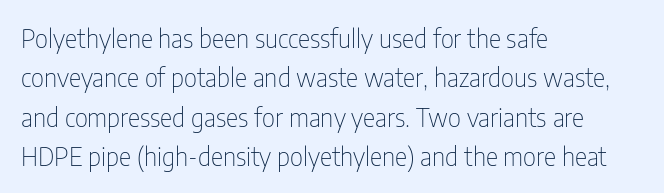
Q: Is the text bold? A: No.
Q: Is the text italic (slanted)? A: No, it is upright.
Q: Is the text underlined? A: No.
Q: How is the paragraph aligned? A: Left-aligned.
Q: Is the spacing between letters normal or unusually wide? A: Normal.
Q: Is the spacing between lines tight, normal or loose? A: Normal.
